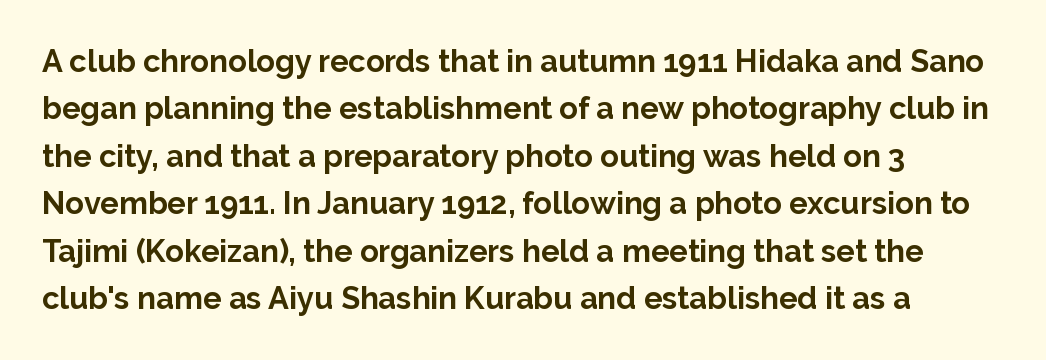
{"serif": "no", "italic": "no", "bold": "yes", "weight": "bold", "width": "normal", "stroke_contrast": "low", "x_height": "medium", "monospaced": "no", "underline": "no", "align": "left", "line_spacing": "normal", "line_spacing_ratio": 1.53, "letter_spacing": "normal", "letter_spacing_em": 0.0, "glyph_px": 31}
